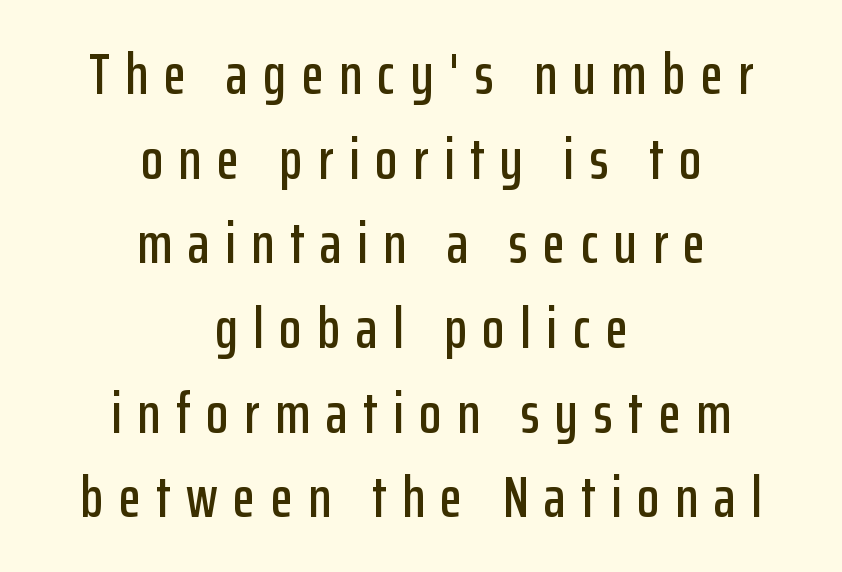
The image shows 58 px condensed sans-serif type, upright; set centered, normal line spacing (1.46x), unusually wide letter spacing (+0.27 em), not underlined; low stroke contrast and a medium x-height.
